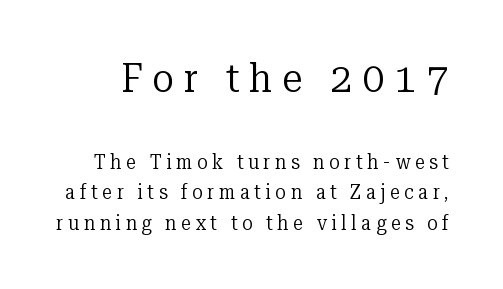
Tall strokes in this sample are plumb rather than angled. Typographically, this falls in the serif category. These glyphs show unthickened strokes, regular width or finer. Just letters on the line, the space beneath them empty. Bigger letters appear in the top chunk; the bottom chunk is reduced.
